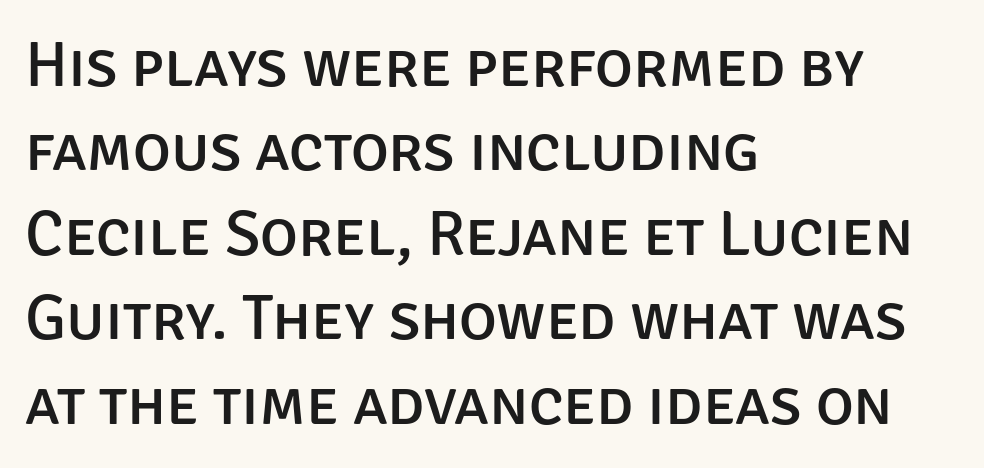
{"serif": "no", "italic": "no", "width": "normal", "stroke_contrast": "low", "x_height": "large", "monospaced": "no", "underline": "no", "align": "left", "line_spacing": "normal", "line_spacing_ratio": 1.32, "letter_spacing": "normal", "letter_spacing_em": 0.0, "glyph_px": 64}
